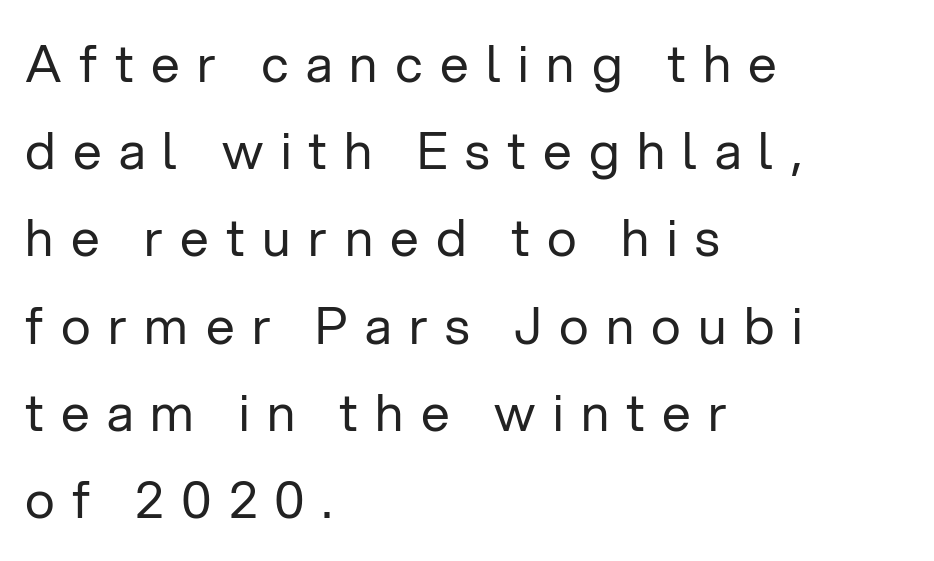
The image shows 51 px regular-weight sans-serif type, upright; set left-aligned, line spacing 1.71x, unusually wide letter spacing (+0.34 em), not underlined; low stroke contrast and a medium x-height.
